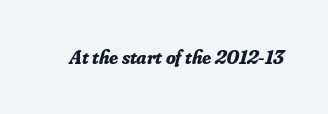
Q: Is the text bold? A: Yes.
Q: Is the text italic (slanted)? A: Yes, it leans right by about 16 degrees.
Q: Is the text underlined? A: No.
Q: Is the spacing between letters normal or unusually wide? A: Normal.
